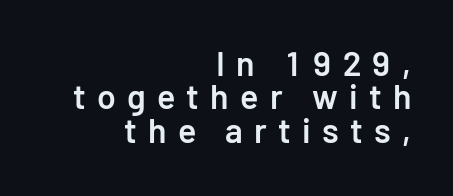
The image shows 34 px semibold sans-serif type, upright; set right-aligned, tight line spacing (0.98x), unusually wide letter spacing (+0.33 em), not underlined; low stroke contrast and a medium x-height.
